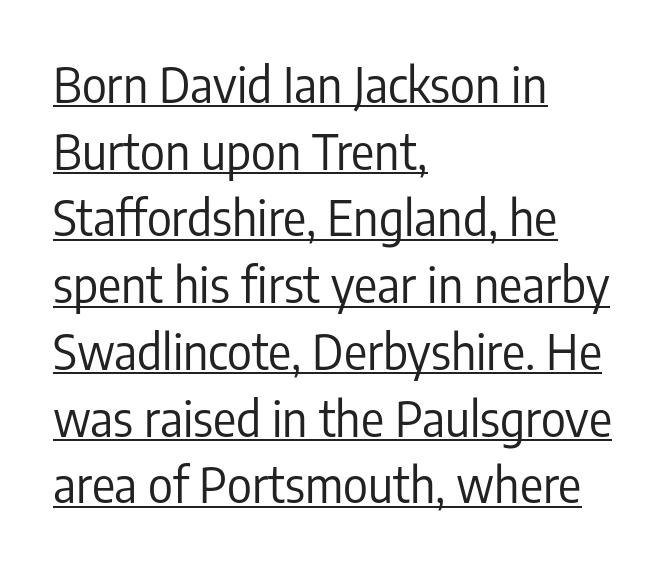
The image shows 48 px regular-weight, condensed sans-serif type, upright; set left-aligned, normal line spacing (1.39x), normal letter spacing, underlined; low stroke contrast and a medium x-height.
